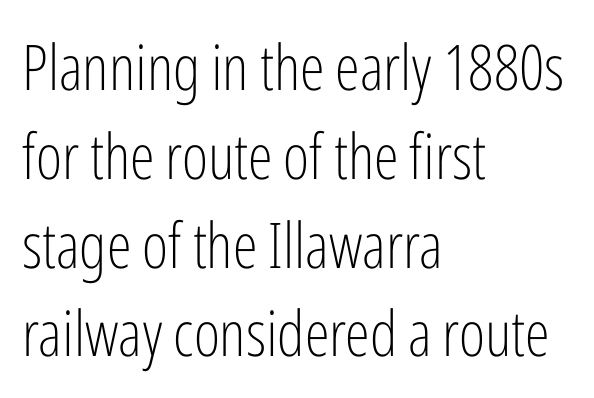
Q: Is the text bold? A: No.
Q: Is the text italic (slanted)? A: No, it is upright.
Q: Is the typeface a serif or a sans-serif typeface? A: Sans-serif.
Q: Is the text underlined? A: No.
Q: How is the paragraph aligned? A: Left-aligned.
Q: Is the spacing between letters normal or unusually wide? A: Normal.
Q: Is the spacing between lines tight, normal or loose? A: Normal.
Q: Width (condensed, normal, or wide)? A: Condensed.
Q: Stroke contrast? A: Low.
Q: x-height? A: Medium.
Q: Monospaced? A: No.
